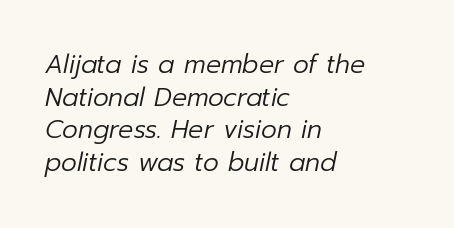
The image shows 25 px text type, italic (leaning right); set left-aligned, normal line spacing (1.31x), normal letter spacing, not underlined.
